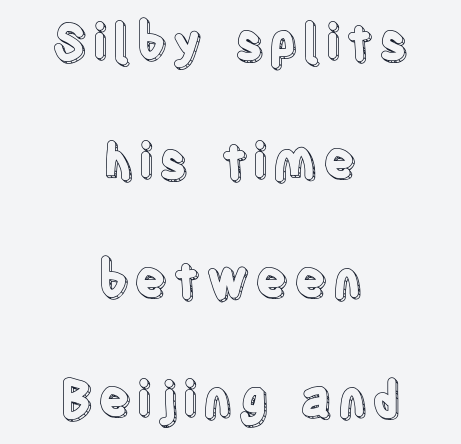
The passage is arranged like a title page — every line centered. This sample has the flowing, uneven cadence of proportional lettering. Compared with typical paragraphs, the rows here are farther apart. The zone under the glyphs is completely vacant. The axis of the letterforms is exactly vertical.
